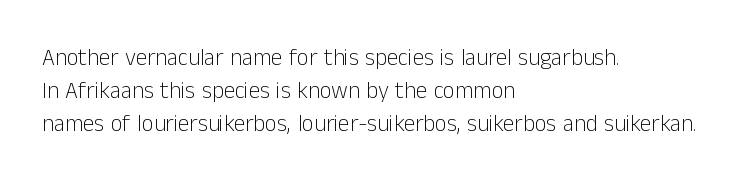
The image shows 23 px text type, upright; set left-aligned, normal line spacing (1.43x), normal letter spacing, not underlined.
